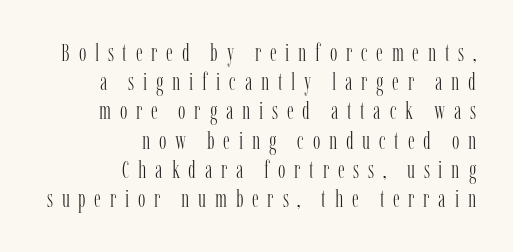
The image shows 25 px text type, upright; set right-aligned, line spacing 1.17x, unusually wide letter spacing (+0.35 em), not underlined.
